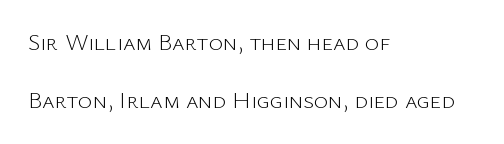
{"italic": "no", "bold": "no", "underline": "no", "align": "left", "line_spacing": "loose", "line_spacing_ratio": 2.43, "letter_spacing": "normal", "letter_spacing_em": 0.0, "glyph_px": 24}
